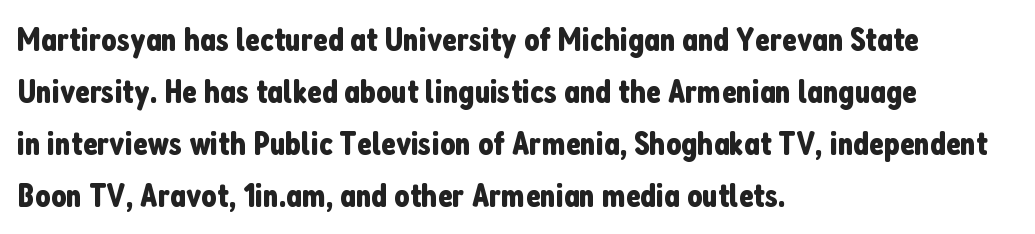
The image shows 34 px condensed sans-serif type, upright; set left-aligned, normal line spacing (1.53x), normal letter spacing, not underlined; low stroke contrast and a medium x-height.
